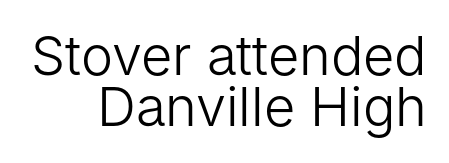
The image shows 54 px light sans-serif type, upright; set right-aligned, tight line spacing (0.95x), normal letter spacing, not underlined; low stroke contrast and a medium x-height.
